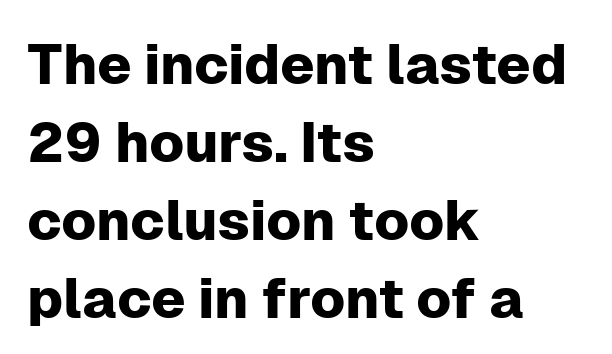
Q: Is the text italic (slanted)? A: No, it is upright.
Q: Is the typeface a serif or a sans-serif typeface? A: Sans-serif.
Q: Is the text underlined? A: No.
Q: How is the paragraph aligned? A: Left-aligned.
Q: Is the spacing between letters normal or unusually wide? A: Normal.
Q: Is the spacing between lines tight, normal or loose? A: Normal.
Q: Width (condensed, normal, or wide)? A: Normal.
Q: Stroke contrast? A: Low.
Q: x-height? A: Medium.
Q: Monospaced? A: No.
